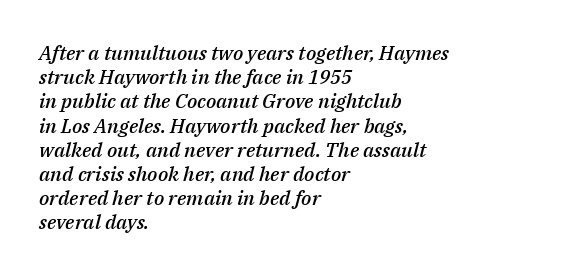
The text carries the slant typical of an italic or oblique font. How are the letters spaced? Ordinarily, with no added tracking. Summary of weight: moderately heavy, a semibold. Bare-footed words on every line.
